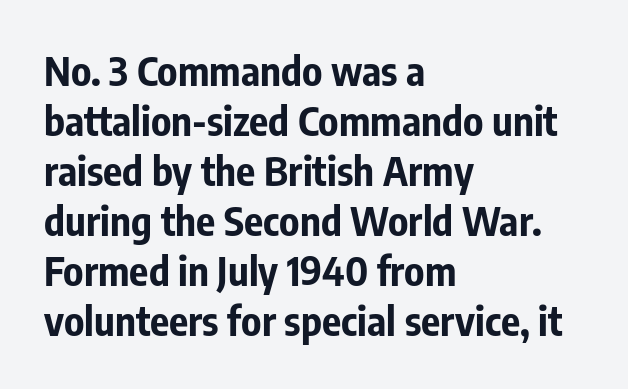
Q: Is the text bold? A: Yes.
Q: Is the text italic (slanted)? A: No, it is upright.
Q: Is the typeface a serif or a sans-serif typeface? A: Sans-serif.
Q: Is the text underlined? A: No.
Q: How is the paragraph aligned? A: Left-aligned.
Q: Is the spacing between letters normal or unusually wide? A: Normal.
Q: Is the spacing between lines tight, normal or loose? A: Normal.
Q: Width (condensed, normal, or wide)? A: Condensed.
Q: Stroke contrast? A: Low.
Q: x-height? A: Medium.
Q: Monospaced? A: No.
